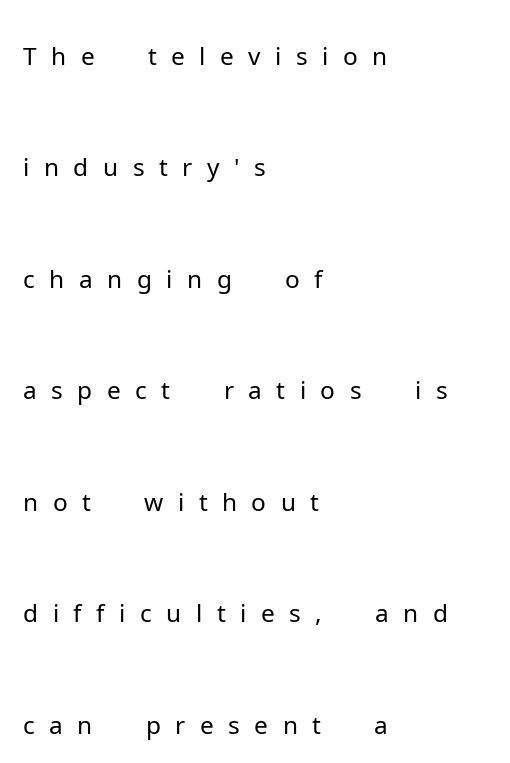
The line-height multiplier appears high, well above default. This sample has the flowing, uneven cadence of proportional lettering. The foot of each line stays bare and open. Stroke mass is kept to a normal reading level or below. The rendering shows plain stroke endings on the letterforms — a sans-serif design. The lines in this sample share a left origin and differ only in where they stop.
